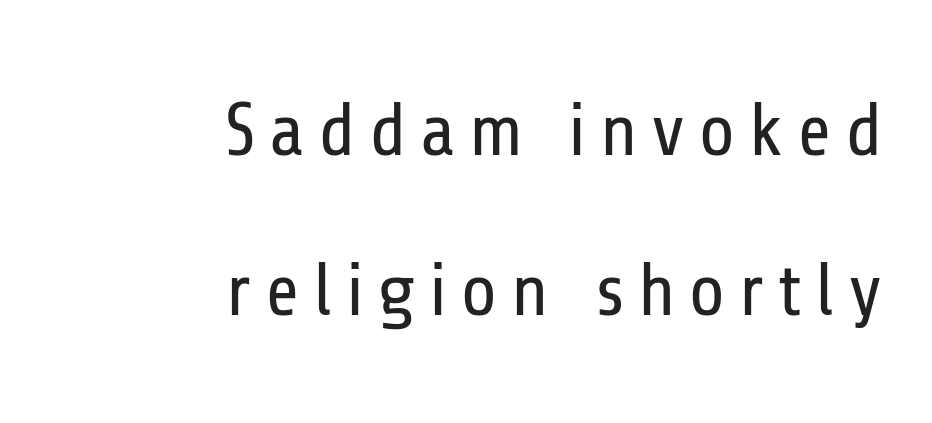
A quiet, ordinary-to-light weight characterises the typeface. The passage shown is typed in a proportional face where columns would drift. A clean baseline with only descenders dipping below it. Quick note: not italic, upright. The leading is generous, giving the passage an open texture. To sum up the face: it is a sans, with no serifs.
